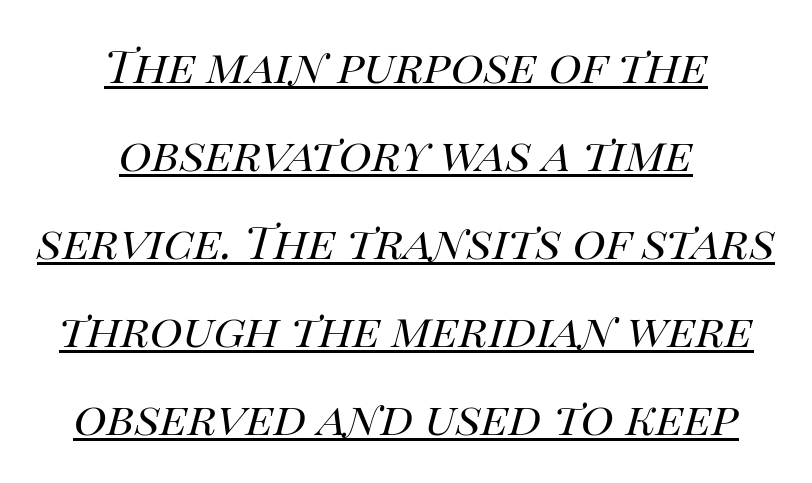
{"italic": "yes", "lean": "right", "slant_degrees": 14, "bold": "no", "weight": "regular", "width": "normal", "stroke_contrast": "high", "x_height": "large", "monospaced": "no", "underline": "yes", "align": "center", "line_spacing": "normal", "line_spacing_ratio": 1.57, "letter_spacing": "normal", "letter_spacing_em": 0.0, "glyph_px": 56}
